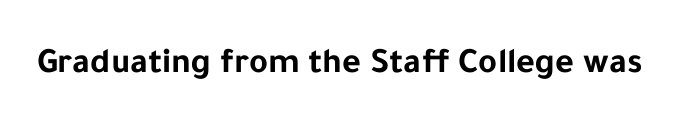
This sample uses plain, unmodified letter spacing. Examine the stroke ends and you'll find no serifs. Spacing verdict: proportional, widths tailored to each character. The specimen reads as upright at a glance.
